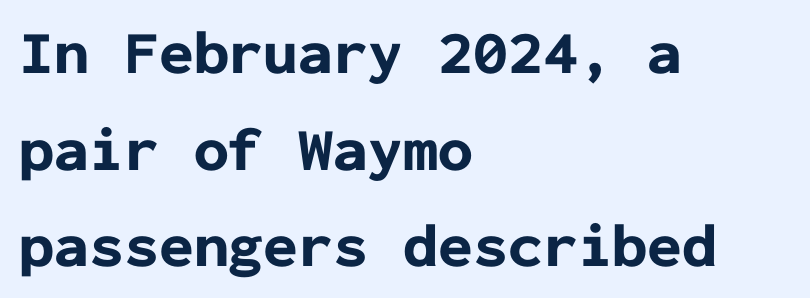
The image shows 62 px bold sans-serif type, upright, monospaced; set left-aligned, normal line spacing (1.56x), normal letter spacing, not underlined; low stroke contrast and a medium x-height.
